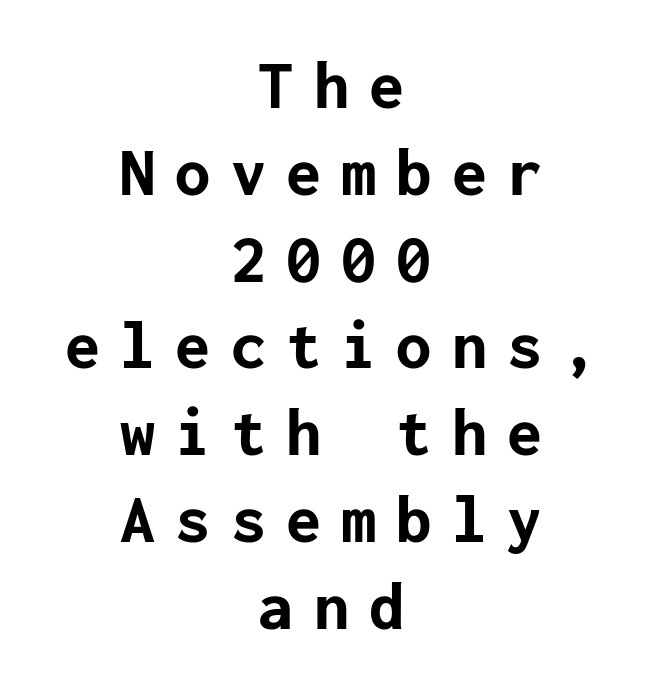
Q: Is the text bold? A: Yes.
Q: Is the text italic (slanted)? A: No, it is upright.
Q: Is the typeface a serif or a sans-serif typeface? A: Sans-serif.
Q: Is the text underlined? A: No.
Q: How is the paragraph aligned? A: Centered.
Q: Is the spacing between letters normal or unusually wide? A: Unusually wide.
Q: Width (condensed, normal, or wide)? A: Normal.
Q: Stroke contrast? A: Low.
Q: x-height? A: Medium.
